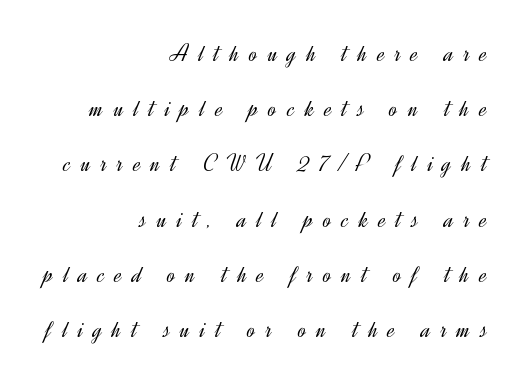
Q: Is the text bold? A: No.
Q: Is the text italic (slanted)? A: Yes.
Q: Is the text underlined? A: No.
Q: How is the paragraph aligned? A: Right-aligned.
Q: Is the spacing between letters normal or unusually wide? A: Unusually wide.
Q: Is the spacing between lines tight, normal or loose? A: Loose.
